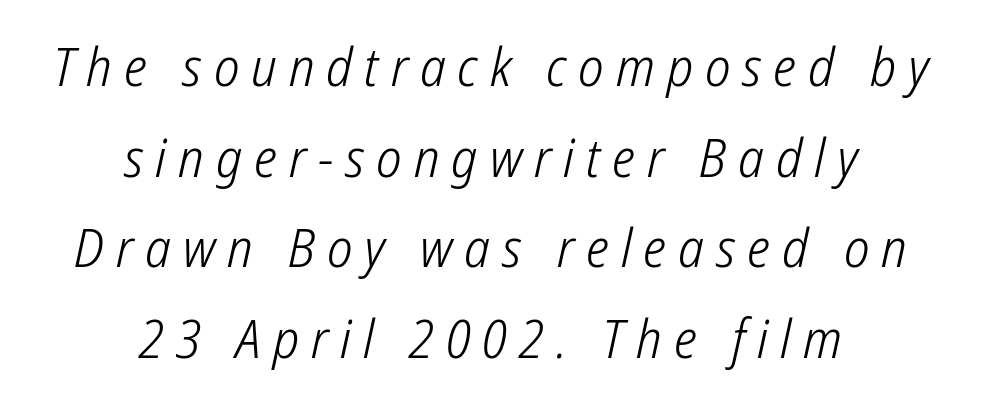
This block has exactly the height ordinary leading produces. A typesetter would label this face a sans. Each letter keeps its own natural width here, so spacing adapts to shape. Caption: expanded tracking, letters set apart.
